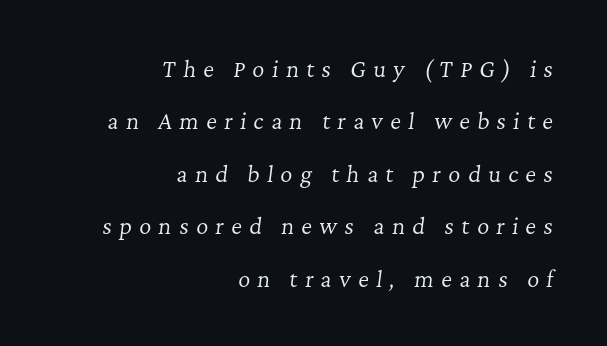
Horizontally, the lines are justified to the trailing edge only. Notice the wide empty band between every row — that's loose leading. The passage shown has open, widely tracked lettering throughout. The typesetting does not lean heavy: it is not bold. The text carries the slant typical of an italic or oblique font.
